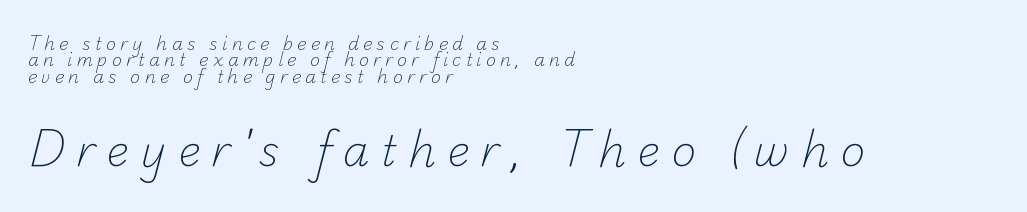
The image shows 43 px light sans-serif type; set left-aligned, tight line spacing (0.96x), unusually wide letter spacing (+0.25 em), not underlined; the second (bottom) block is 2.53x larger; low stroke contrast and a small x-height.
